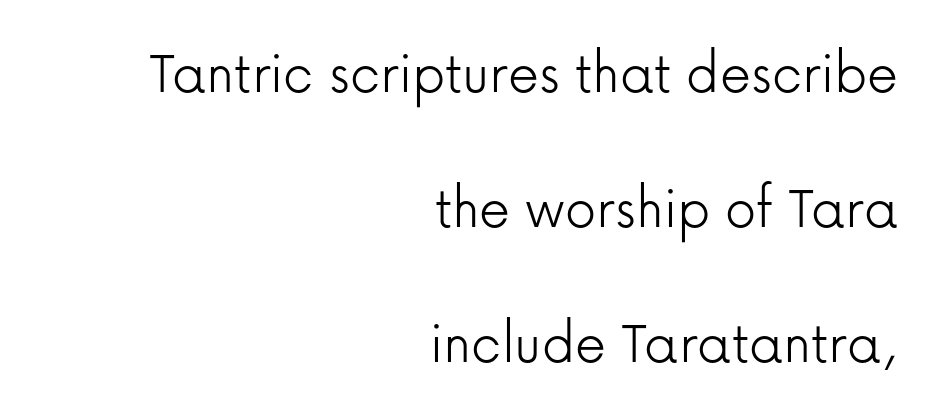
The image shows 62 px light sans-serif type, upright; set right-aligned, loose line spacing (2.18x), normal letter spacing, not underlined; low stroke contrast and a medium x-height.
